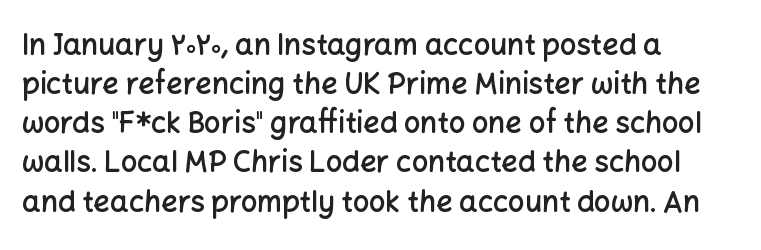
{"serif": "no", "italic": "no", "bold": "semi", "weight": "semibold", "width": "normal", "stroke_contrast": "low", "x_height": "medium", "monospaced": "no", "underline": "no", "align": "left", "line_spacing": "normal", "line_spacing_ratio": 1.35, "letter_spacing": "normal", "letter_spacing_em": 0.0, "glyph_px": 29}
